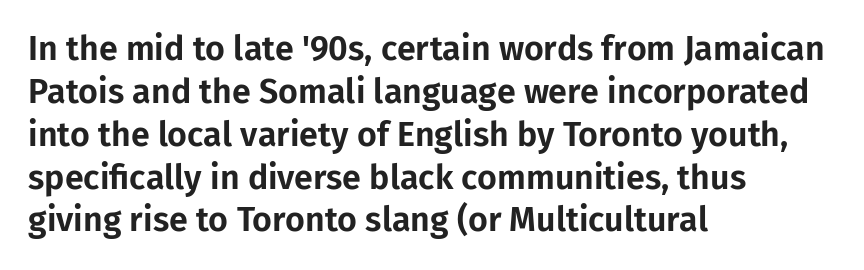
The strip under each line holds only bare page. No italicization has been applied; the sample stays upright. Leftover space on each line is placed entirely after the last word. The passage shown is typeset with a sans-serif family. Does the leading feel generous? No, just average. Character widths vary here, with narrow letters taking less room than wide ones.
